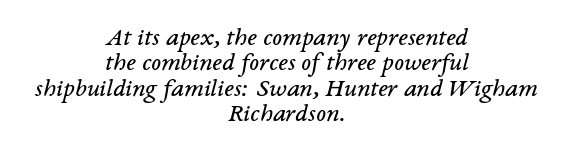
Just letters on the line, the space beneath them empty. You could barely slide anything between these rows. This rendering uses center alignment, leaving both contours irregular but symmetric. No extra tracking has been applied to these lines. Characters are canted at an angle relative to the baseline's perpendicular. Stem width sits at or under what a default text font uses.
